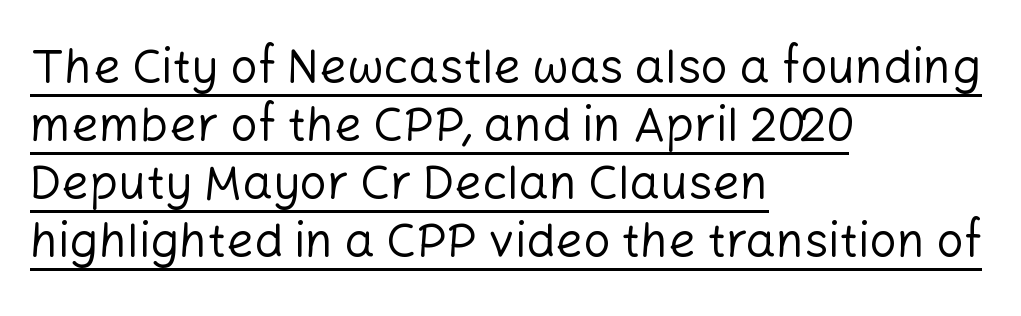
{"serif": "no", "italic": "no", "bold": "no", "weight": "regular", "width": "normal", "stroke_contrast": "low", "x_height": "medium", "monospaced": "no", "underline": "yes", "align": "left", "line_spacing_ratio": 1.21, "letter_spacing": "normal", "letter_spacing_em": 0.0, "glyph_px": 48}
